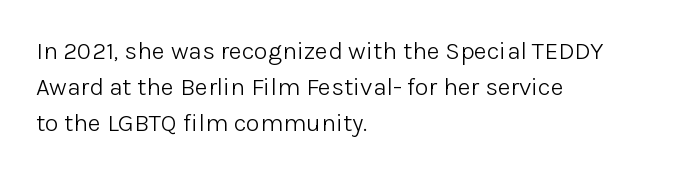
The image shows 25 px text type, upright; set left-aligned, normal line spacing (1.44x), normal letter spacing, not underlined.
